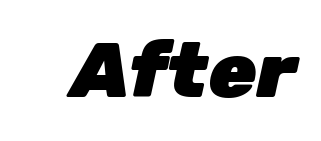
There's an unmistakable incline to the writing here. Is the type bold? Yes — the strokes are clearly thick and heavy. The horizontal fit of the characters is conventional and even. Note the varied advance widths — an 'i' is clearly narrower than an 'm'. The passage shown is not underscored anywhere.
